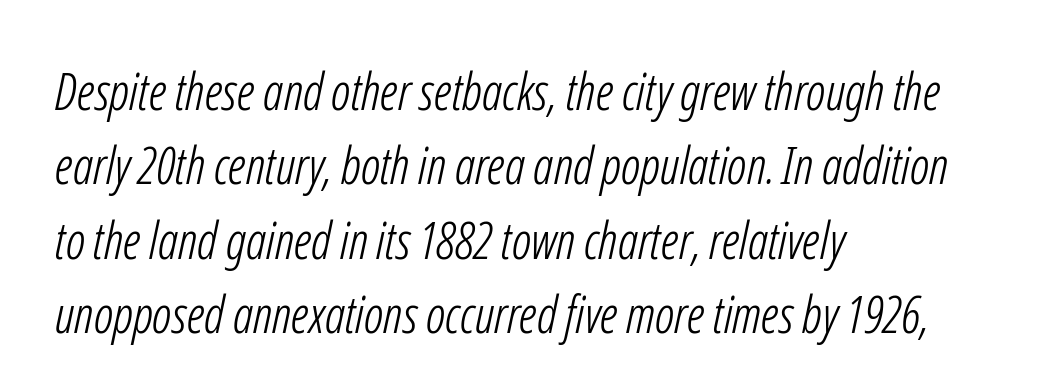
{"serif": "no", "bold": "no", "weight": "light", "width": "condensed", "stroke_contrast": "low", "x_height": "medium", "monospaced": "no", "underline": "no", "align": "left", "line_spacing": "normal", "line_spacing_ratio": 1.46, "letter_spacing": "normal", "letter_spacing_em": 0.0, "glyph_px": 51}
